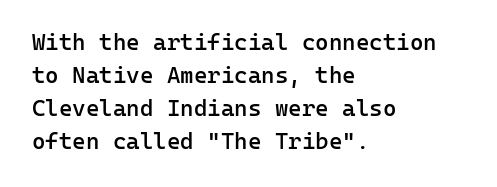
The space beneath each line is pristine and unruled. This rendering leaves character spacing at its baseline value. Designer's note — italics off, roman on. Leftover space on each line is placed entirely after the last word.
